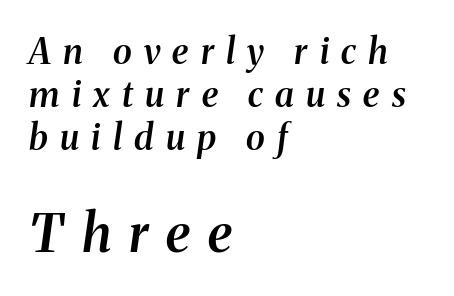
Q: Is the text bold? A: Semi-bold.
Q: Is the text italic (slanted)? A: Yes, it leans right by about 8 degrees.
Q: Is the typeface a serif or a sans-serif typeface? A: Serif.
Q: Is the text underlined? A: No.
Q: How is the paragraph aligned? A: Left-aligned.
Q: Is the spacing between letters normal or unusually wide? A: Unusually wide.
Q: Which block of text is set in a larger size, the first (top) or the second (bottom)? A: The second (bottom) one.
Q: Width (condensed, normal, or wide)? A: Normal.
Q: Stroke contrast? A: Medium.
Q: x-height? A: Medium.
Q: Monospaced? A: No.
